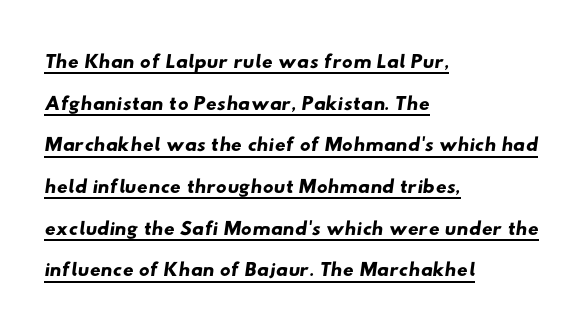
{"serif": "no", "width": "wide", "stroke_contrast": "low", "x_height": "small", "monospaced": "no", "underline": "yes", "align": "left", "line_spacing": "normal", "line_spacing_ratio": 1.39, "letter_spacing": "normal", "letter_spacing_em": 0.0, "glyph_px": 30}
